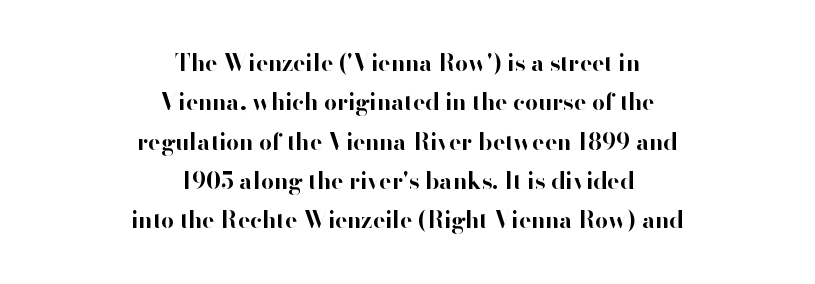
Q: Is the text bold? A: Yes.
Q: Is the text italic (slanted)? A: No, it is upright.
Q: Is the text underlined? A: No.
Q: How is the paragraph aligned? A: Centered.
Q: Is the spacing between letters normal or unusually wide? A: Normal.
